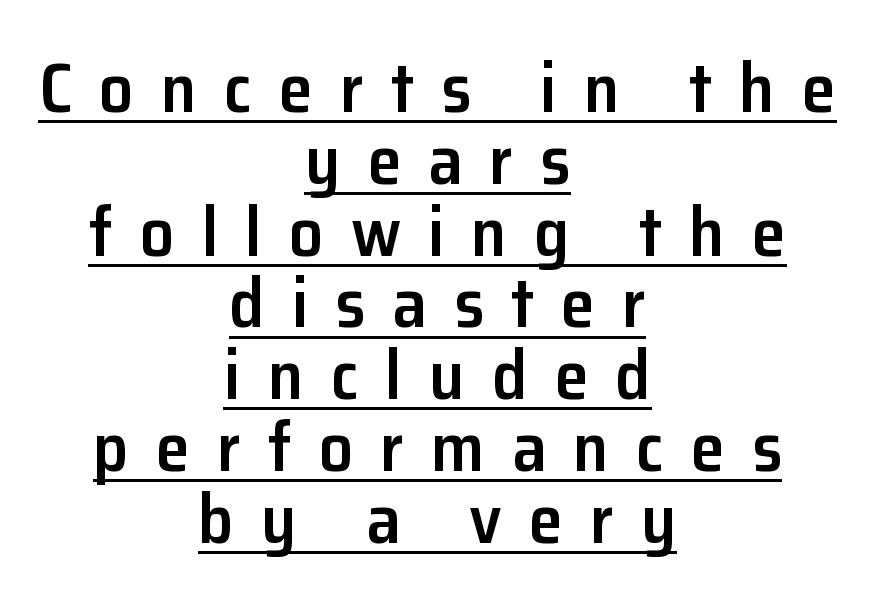
{"serif": "no", "italic": "no", "bold": "semi", "weight": "semibold", "width": "normal", "stroke_contrast": "low", "x_height": "medium", "monospaced": "no", "underline": "yes", "align": "center", "line_spacing": "tight", "line_spacing_ratio": 1.04, "letter_spacing": "wide", "letter_spacing_em": 0.39, "glyph_px": 69}
